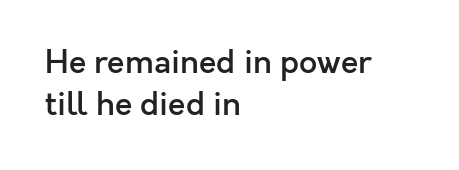
Q: Is the text bold? A: Semi-bold.
Q: Is the text italic (slanted)? A: No, it is upright.
Q: Is the typeface a serif or a sans-serif typeface? A: Sans-serif.
Q: Is the text underlined? A: No.
Q: How is the paragraph aligned? A: Left-aligned.
Q: Is the spacing between letters normal or unusually wide? A: Normal.
Q: Is the spacing between lines tight, normal or loose? A: Normal.
Q: Width (condensed, normal, or wide)? A: Normal.
Q: x-height? A: Medium.
Q: Monospaced? A: No.
